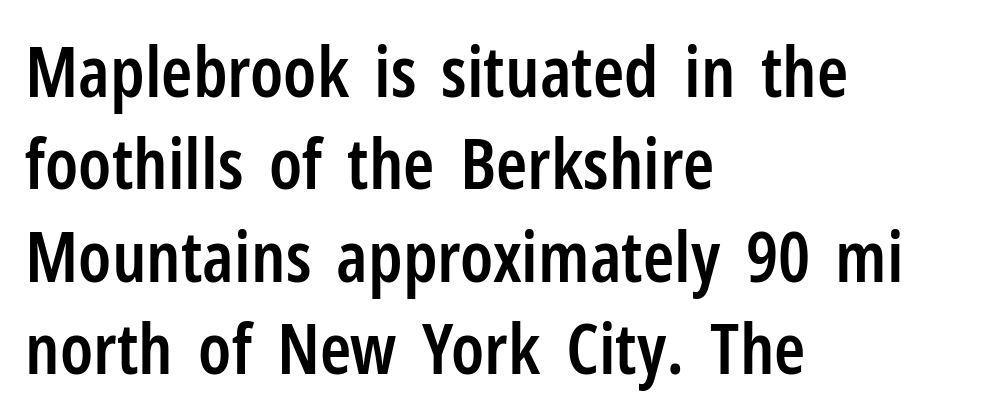
Q: Is the text bold? A: Semi-bold.
Q: Is the text italic (slanted)? A: No, it is upright.
Q: Is the typeface a serif or a sans-serif typeface? A: Sans-serif.
Q: Is the text underlined? A: No.
Q: How is the paragraph aligned? A: Left-aligned.
Q: Is the spacing between letters normal or unusually wide? A: Normal.
Q: Is the spacing between lines tight, normal or loose? A: Normal.
Q: Width (condensed, normal, or wide)? A: Condensed.
Q: Stroke contrast? A: Low.
Q: x-height? A: Medium.
Q: Monospaced? A: No.
